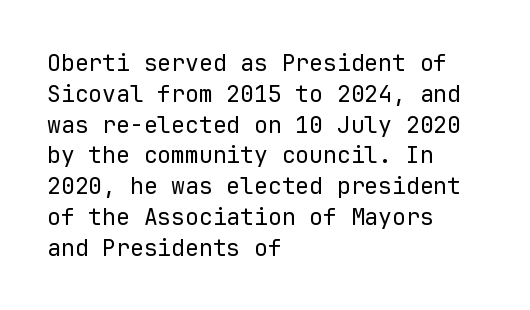
Q: Is the text bold? A: No.
Q: Is the text italic (slanted)? A: No, it is upright.
Q: Is the text underlined? A: No.
Q: How is the paragraph aligned? A: Left-aligned.
Q: Is the spacing between letters normal or unusually wide? A: Normal.
Q: Is the spacing between lines tight, normal or loose? A: Normal.
